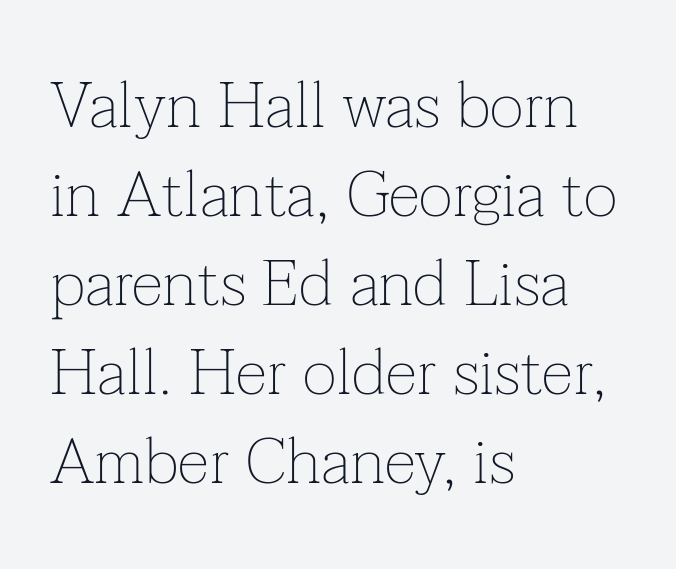
Q: Is the text bold? A: No.
Q: Is the text italic (slanted)? A: No, it is upright.
Q: Is the typeface a serif or a sans-serif typeface? A: Serif.
Q: Is the text underlined? A: No.
Q: How is the paragraph aligned? A: Left-aligned.
Q: Is the spacing between letters normal or unusually wide? A: Normal.
Q: Is the spacing between lines tight, normal or loose? A: Normal.
Q: Width (condensed, normal, or wide)? A: Normal.
Q: Stroke contrast? A: Low.
Q: x-height? A: Medium.
Q: Monospaced? A: No.
